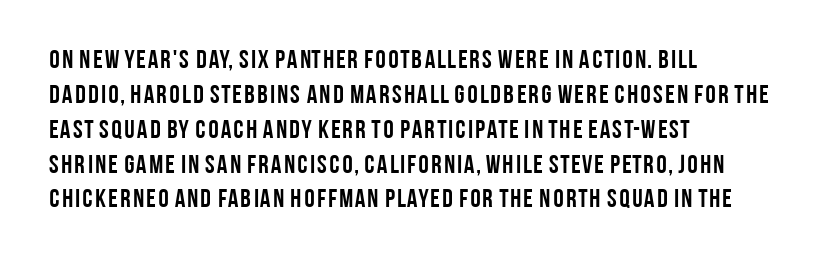
Q: Is the text bold? A: Yes.
Q: Is the text italic (slanted)? A: No, it is upright.
Q: Is the text underlined? A: No.
Q: How is the paragraph aligned? A: Left-aligned.
Q: Is the spacing between letters normal or unusually wide? A: Normal.
Q: Is the spacing between lines tight, normal or loose? A: Normal.
